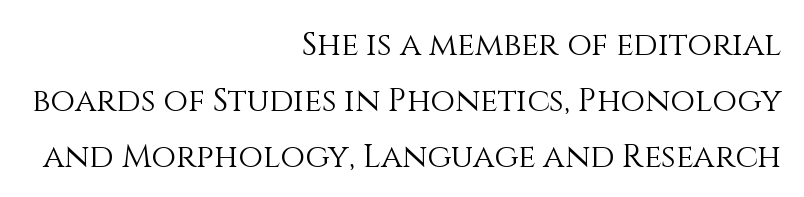
{"italic": "no", "bold": "no", "weight": "light", "width": "normal", "stroke_contrast": "medium", "x_height": "large", "monospaced": "no", "underline": "no", "align": "right", "line_spacing_ratio": 1.75, "letter_spacing": "normal", "letter_spacing_em": 0.0, "glyph_px": 32}
